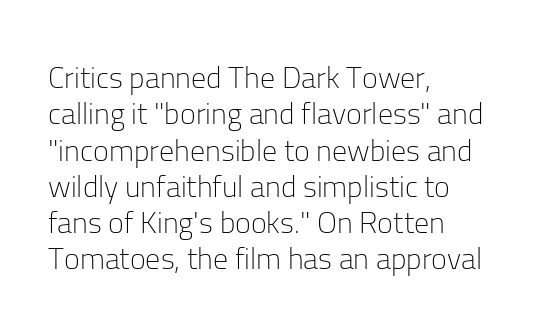
The image shows 30 px light sans-serif type, upright; set left-aligned, line spacing 1.21x, normal letter spacing, not underlined; low stroke contrast and a medium x-height.
